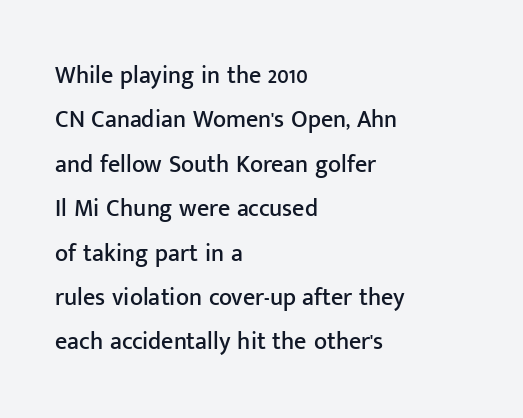
The image shows 24 px text type, upright; set left-aligned, line spacing 1.85x, normal letter spacing, not underlined.
